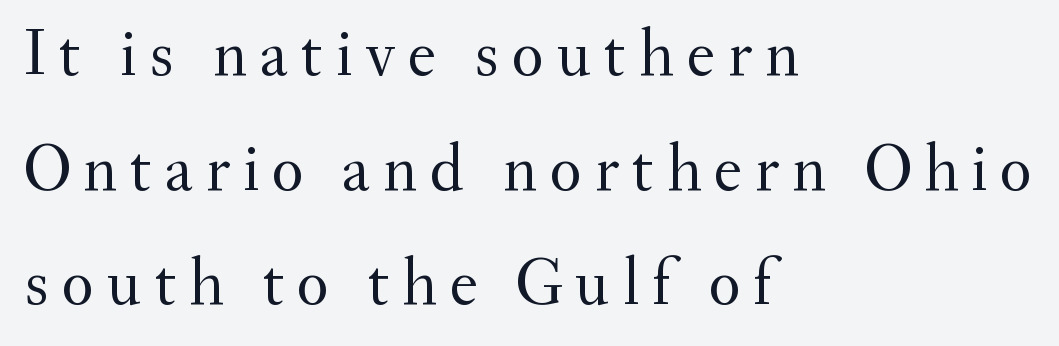
Q: Is the text bold? A: No.
Q: Is the text italic (slanted)? A: No, it is upright.
Q: Is the typeface a serif or a sans-serif typeface? A: Serif.
Q: Is the text underlined? A: No.
Q: How is the paragraph aligned? A: Left-aligned.
Q: Width (condensed, normal, or wide)? A: Normal.
Q: Stroke contrast? A: Medium.
Q: x-height? A: Small.
Q: Monospaced? A: No.
